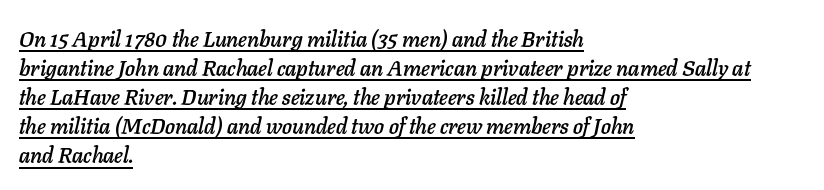
The image shows 22 px text type, italic (leaning right); set left-aligned, normal line spacing (1.32x), normal letter spacing, underlined.
